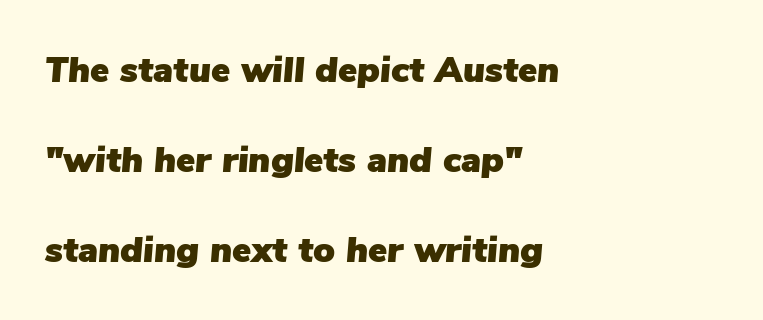
{"italic": "yes", "lean": "right", "slant_degrees": 5, "width": "normal", "stroke_contrast": "low", "x_height": "medium", "monospaced": "no", "underline": "no", "align": "left", "line_spacing": "loose", "line_spacing_ratio": 2.5, "letter_spacing": "normal", "letter_spacing_em": 0.0, "glyph_px": 36}
